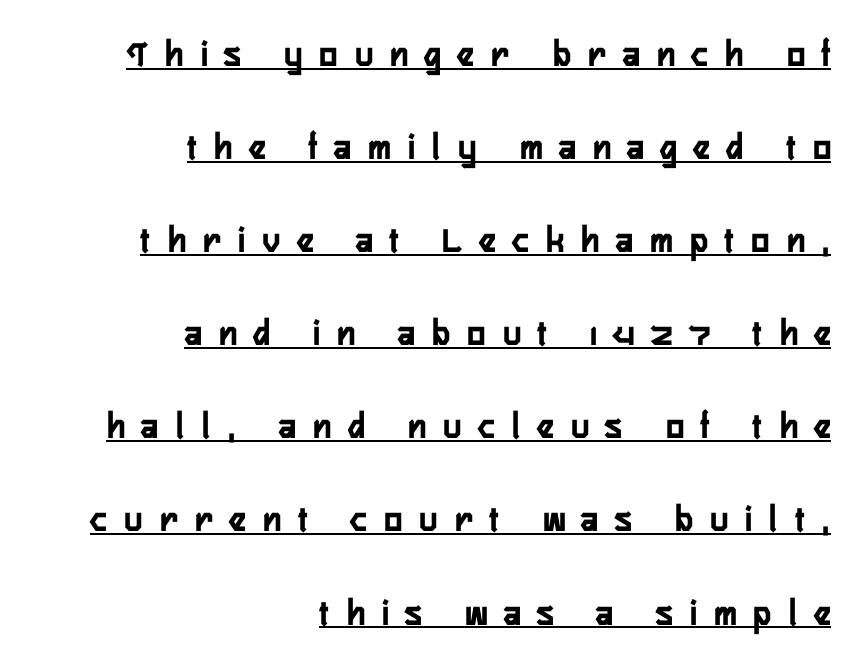
{"serif": "no", "italic": "no", "bold": "yes", "weight": "semibold", "width": "condensed", "stroke_contrast": "low", "x_height": "medium", "monospaced": "no", "underline": "yes", "align": "right", "line_spacing": "loose", "line_spacing_ratio": 2.45, "letter_spacing": "wide", "letter_spacing_em": 0.45, "glyph_px": 38}
